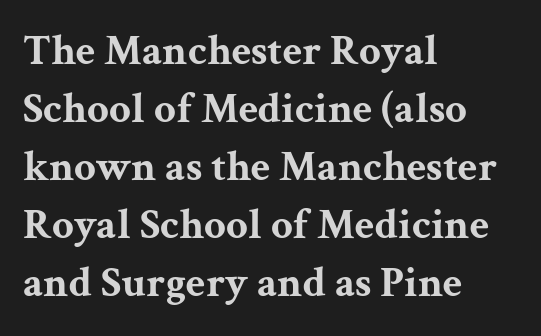
{"serif": "yes", "italic": "no", "bold": "yes", "weight": "bold", "width": "wide", "stroke_contrast": "medium", "x_height": "medium", "monospaced": "no", "underline": "no", "align": "left", "line_spacing": "normal", "line_spacing_ratio": 1.35, "letter_spacing": "normal", "letter_spacing_em": 0.0, "glyph_px": 43}
